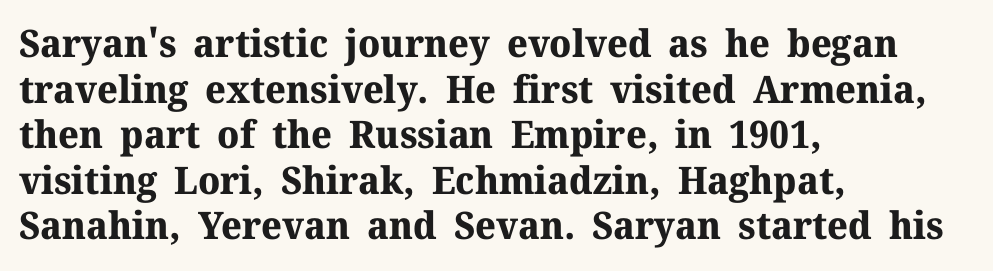
Each line starts at the same left margin while the right side varies. Regarding serifs, this sample has them. Is the type bold? Yes — the strokes are clearly thick and heavy. The letters stand straight up with perfectly vertical stems. Nothing unusual about the tracking: characters are spaced as the font intends. Is this a fixed-width face? No — the glyphs have proportional, varying widths.
